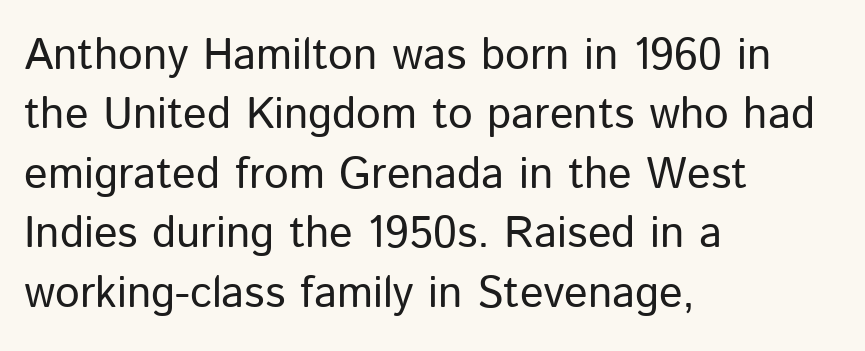
The specimen omits any rule beneath the text block's lines. You can tell it's not italic because the verticals are truly vertical. Spacing verdict: proportional, widths tailored to each character. A light-to-regular cut is what we see here. The tracking reads as untouched default to a designer's eye. This rendering uses left alignment, leaving the right contour irregular.
